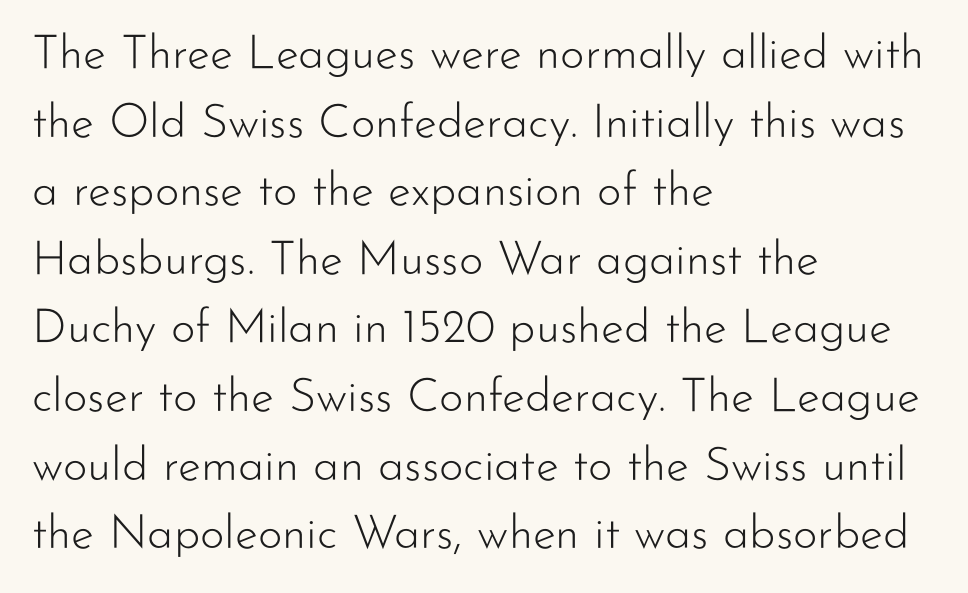
The image shows 47 px light sans-serif type, upright; set left-aligned, normal line spacing (1.46x), normal letter spacing, not underlined; low stroke contrast and a small x-height.
